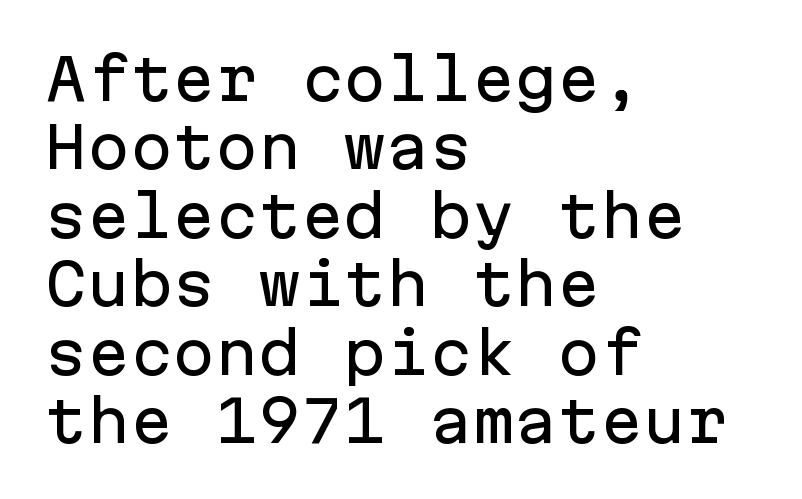
{"serif": "no", "italic": "no", "width": "normal", "stroke_contrast": "low", "x_height": "medium", "monospaced": "yes", "underline": "no", "align": "left", "line_spacing_ratio": 1.2, "letter_spacing": "normal", "letter_spacing_em": 0.0, "glyph_px": 57}
